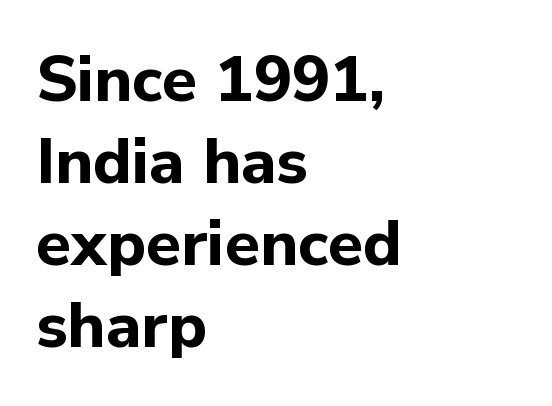
This sample has the flowing, uneven cadence of proportional lettering. The text was rendered using a sans face with plain stroke endings. Posture: upright roman. Heavy-handed strokes throughout: this text is bold. The lines are quadded left.
